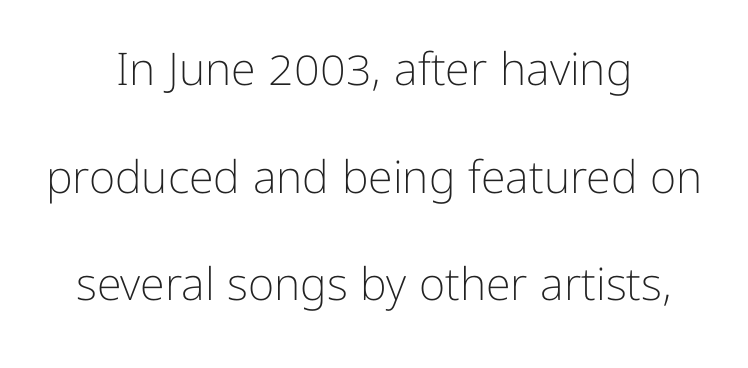
Q: Is the text bold? A: No.
Q: Is the text italic (slanted)? A: No, it is upright.
Q: Is the typeface a serif or a sans-serif typeface? A: Sans-serif.
Q: Is the text underlined? A: No.
Q: How is the paragraph aligned? A: Centered.
Q: Is the spacing between letters normal or unusually wide? A: Normal.
Q: Is the spacing between lines tight, normal or loose? A: Loose.
Q: Width (condensed, normal, or wide)? A: Normal.
Q: Stroke contrast? A: Low.
Q: x-height? A: Medium.
Q: Monospaced? A: No.
